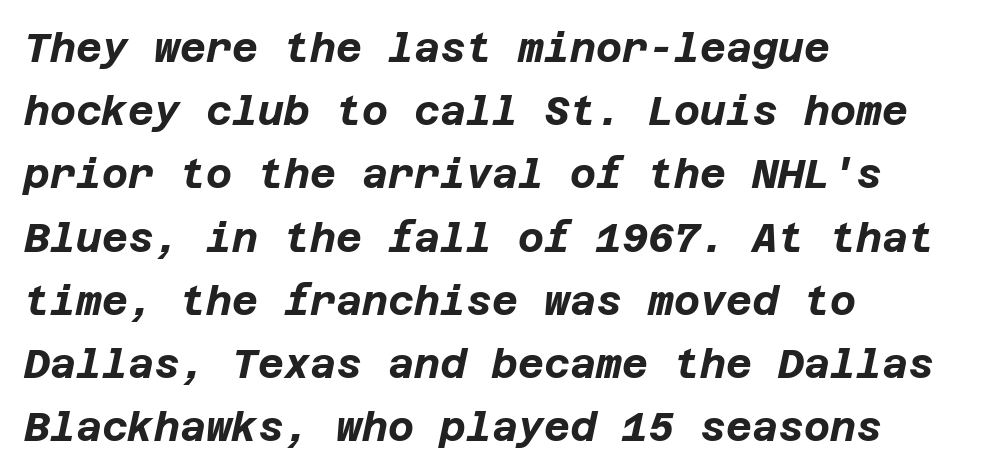
Q: Is the text bold? A: Yes.
Q: Is the text italic (slanted)? A: Yes, it leans right by about 12 degrees.
Q: Is the text underlined? A: No.
Q: How is the paragraph aligned? A: Left-aligned.
Q: Is the spacing between letters normal or unusually wide? A: Normal.
Q: Is the spacing between lines tight, normal or loose? A: Normal.
Q: Width (condensed, normal, or wide)? A: Normal.
Q: Stroke contrast? A: Low.
Q: x-height? A: Large.
